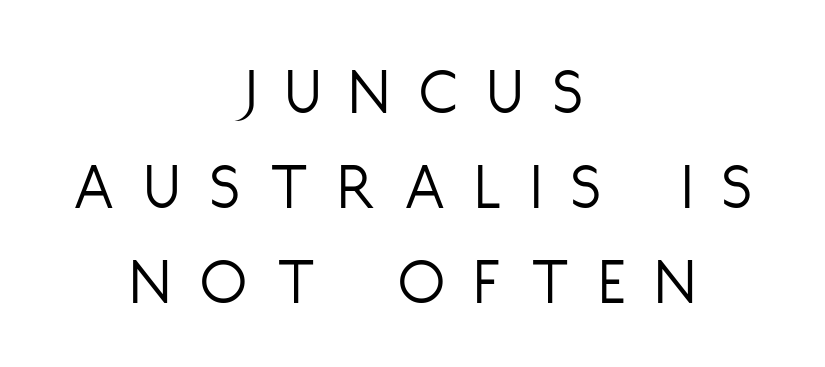
Q: Is the text bold? A: No.
Q: Is the text italic (slanted)? A: No, it is upright.
Q: Is the typeface a serif or a sans-serif typeface? A: Sans-serif.
Q: Is the text underlined? A: No.
Q: How is the paragraph aligned? A: Centered.
Q: Is the spacing between letters normal or unusually wide? A: Unusually wide.
Q: Is the spacing between lines tight, normal or loose? A: Normal.
Q: Width (condensed, normal, or wide)? A: Condensed.
Q: Stroke contrast? A: Low.
Q: x-height? A: Large.
Q: Monospaced? A: No.
